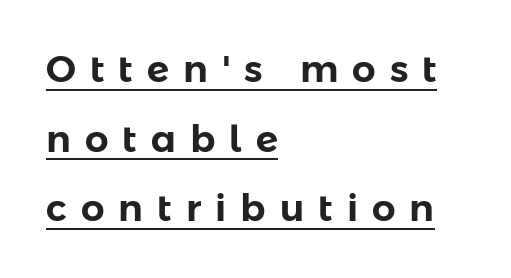
{"serif": "no", "italic": "no", "width": "normal", "stroke_contrast": "low", "x_height": "medium", "monospaced": "no", "underline": "yes", "align": "left", "line_spacing_ratio": 1.88, "letter_spacing": "wide", "letter_spacing_em": 0.38, "glyph_px": 37}
